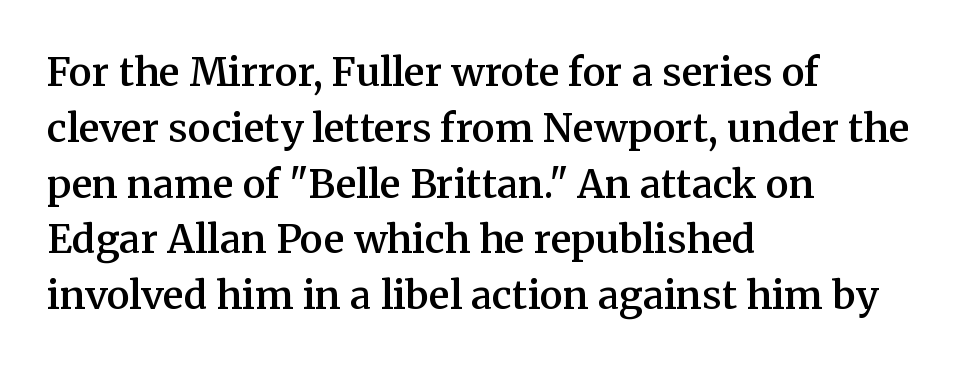
The image shows 39 px semibold serif type, upright; set left-aligned, normal line spacing (1.43x), normal letter spacing, not underlined; medium stroke contrast and a medium x-height.
